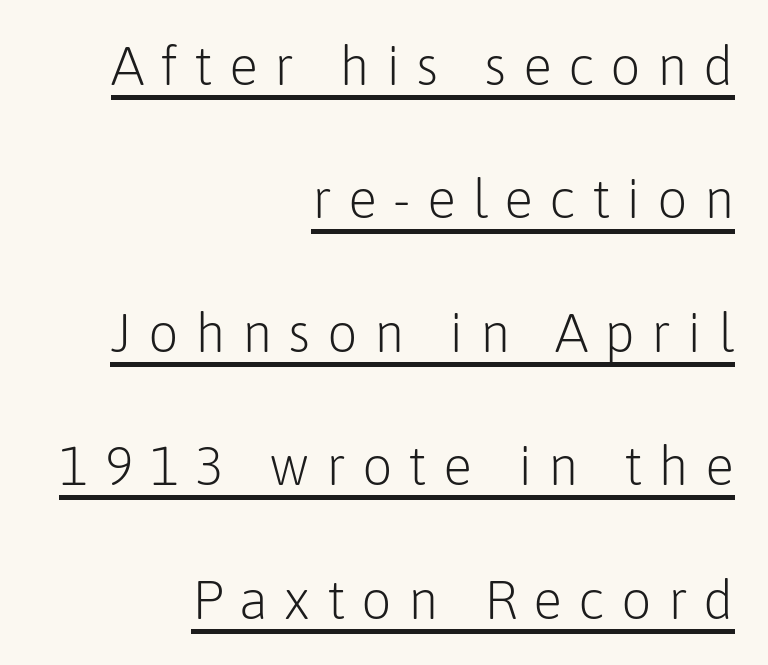
Line endings align vertically; line beginnings do not. The passage shown is underscored from start to finish. Reading down the column, the eye jumps a long way to each next line. The font is comparable to plain body text, perhaps lighter. Style check: upright.
